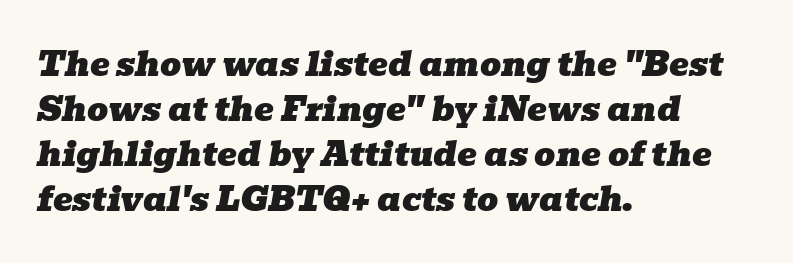
Q: Is the text italic (slanted)? A: Yes, it leans right by about 10 degrees.
Q: Is the typeface a serif or a sans-serif typeface? A: Serif.
Q: Is the text underlined? A: No.
Q: How is the paragraph aligned? A: Left-aligned.
Q: Is the spacing between letters normal or unusually wide? A: Normal.
Q: Is the spacing between lines tight, normal or loose? A: Normal.
Q: Width (condensed, normal, or wide)? A: Wide.
Q: Stroke contrast? A: Low.
Q: x-height? A: Medium.
Q: Monospaced? A: No.
